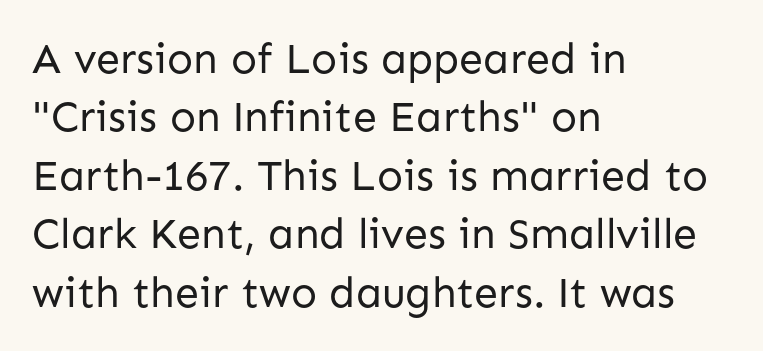
Q: Is the text bold? A: No.
Q: Is the text italic (slanted)? A: No, it is upright.
Q: Is the typeface a serif or a sans-serif typeface? A: Sans-serif.
Q: Is the text underlined? A: No.
Q: How is the paragraph aligned? A: Left-aligned.
Q: Is the spacing between letters normal or unusually wide? A: Normal.
Q: Is the spacing between lines tight, normal or loose? A: Normal.
Q: Width (condensed, normal, or wide)? A: Normal.
Q: Stroke contrast? A: Low.
Q: x-height? A: Medium.
Q: Monospaced? A: No.
